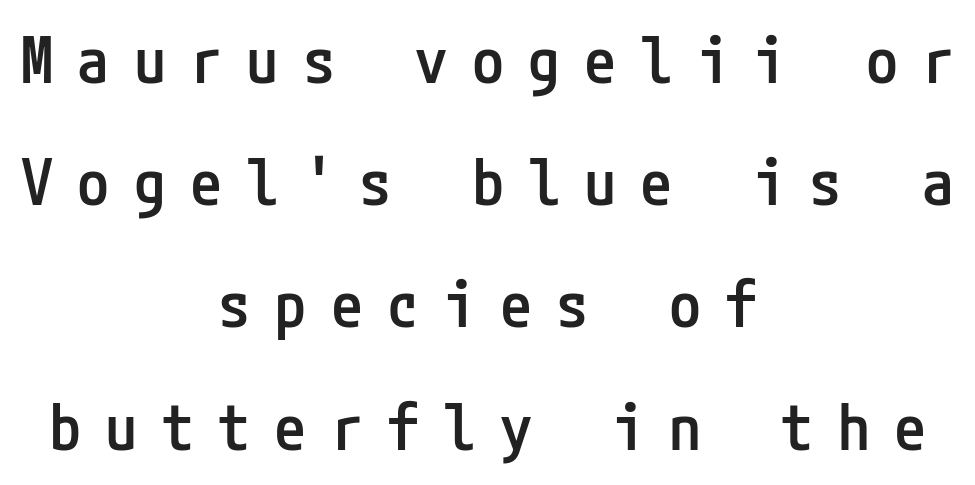
{"serif": "no", "italic": "no", "bold": "semi", "weight": "semibold", "width": "condensed", "stroke_contrast": "low", "x_height": "medium", "underline": "no", "align": "center", "line_spacing": "loose", "line_spacing_ratio": 1.91, "letter_spacing": "wide", "letter_spacing_em": 0.38, "glyph_px": 64}
